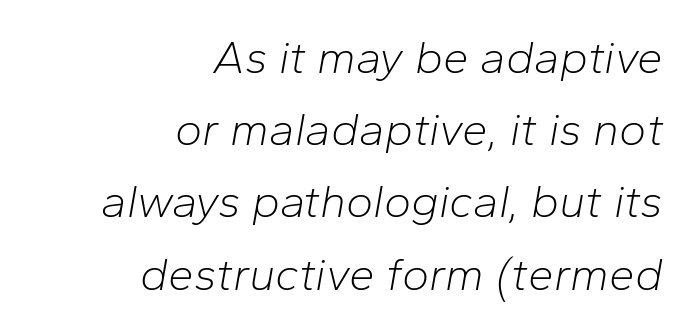
The rendering anchors every line to the right-hand side. Think of a printed novel: that variable character pitch is what you see here. Here the glyphs are tracked normally, forming tight word shapes. The weight would be labelled regular, book, light, or lighter still.
